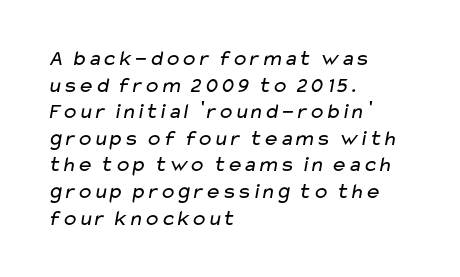
Is the stroke heavy? The answer is a plain regular-or-lighter. Any mark beneath the type? The region is blank. The face used here is rendered with its standard letterfit. Leftover space on each line is placed entirely after the last word.
